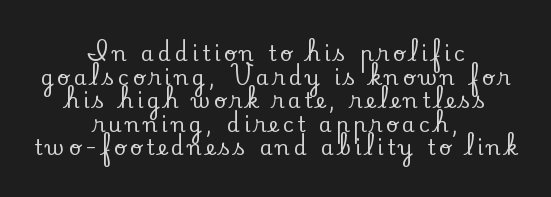
Q: Is the text italic (slanted)? A: No, it is upright.
Q: Is the text underlined? A: No.
Q: How is the paragraph aligned? A: Centered.
Q: Is the spacing between lines tight, normal or loose? A: Tight.
